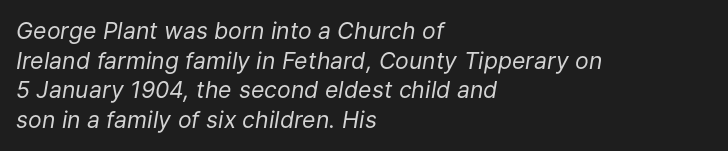
The image shows 23 px text type, italic (leaning right); set left-aligned, normal line spacing (1.29x), normal letter spacing, not underlined.
